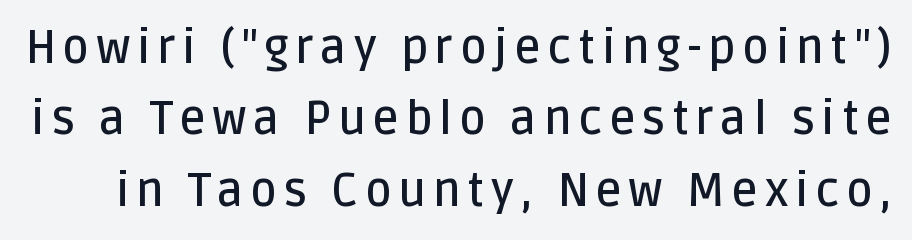
The image shows 46 px semibold sans-serif type, upright; set normal line spacing (1.55x), not underlined; low stroke contrast and a large x-height.
